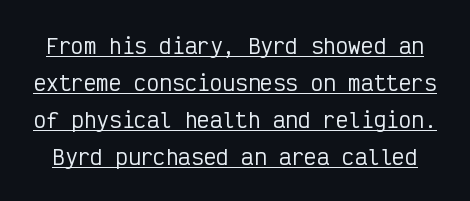
{"italic": "no", "underline": "yes", "line_spacing_ratio": 1.76, "letter_spacing": "normal", "letter_spacing_em": 0.0, "glyph_px": 21}
